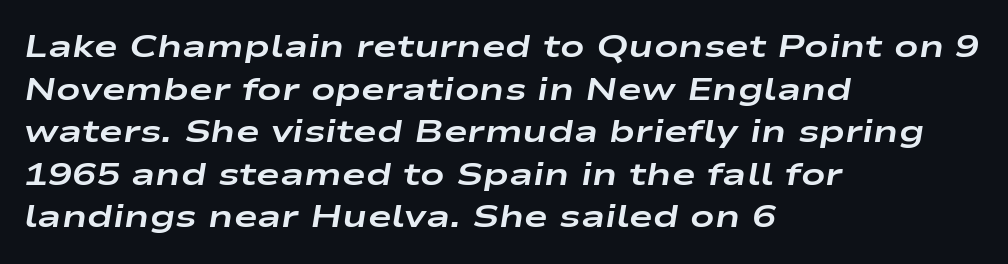
{"italic": "yes", "lean": "right", "slant_degrees": 9, "bold": "yes", "weight": "bold", "width": "wide", "stroke_contrast": "low", "x_height": "medium", "monospaced": "no", "underline": "no", "align": "left", "line_spacing": "normal", "line_spacing_ratio": 1.33, "letter_spacing": "normal", "letter_spacing_em": 0.0, "glyph_px": 32}
